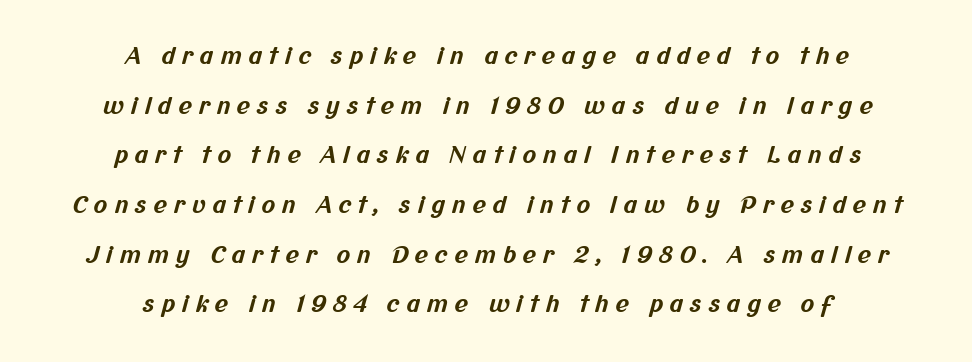
Q: Is the text bold? A: Yes.
Q: Is the text underlined? A: No.
Q: How is the paragraph aligned? A: Centered.
Q: Is the spacing between letters normal or unusually wide? A: Unusually wide.
Q: Is the spacing between lines tight, normal or loose? A: Loose.
